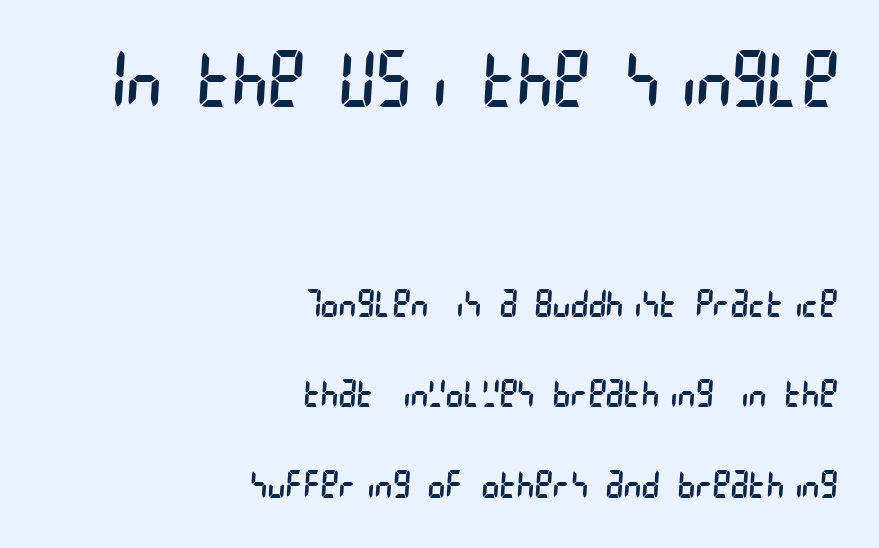
Q: Is the text bold? A: No.
Q: Is the typeface a serif or a sans-serif typeface? A: Sans-serif.
Q: Is the text underlined? A: No.
Q: How is the paragraph aligned? A: Right-aligned.
Q: Is the spacing between letters normal or unusually wide? A: Normal.
Q: Is the spacing between lines tight, normal or loose? A: Loose.
Q: Which block of text is set in a larger size, the first (top) or the second (bottom)? A: The first (top) one.
Q: Width (condensed, normal, or wide)? A: Condensed.
Q: Stroke contrast? A: Low.
Q: x-height? A: Large.
